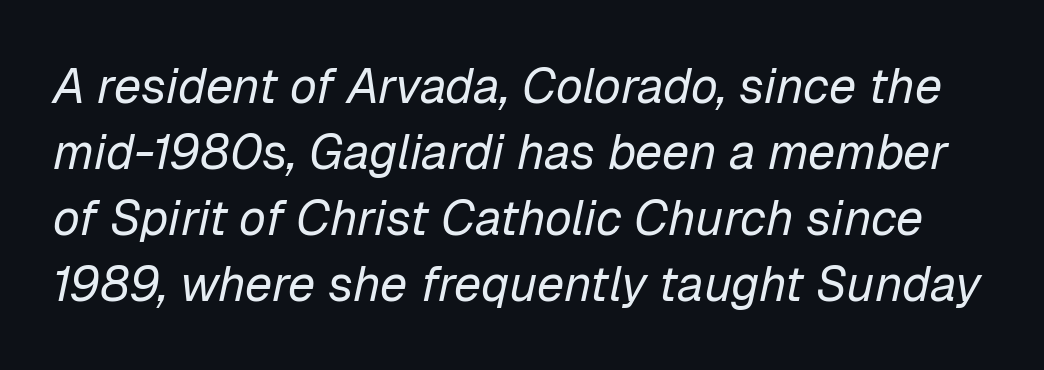
Does extra space separate the letters? No, they use regular spacing. Quick note: interline space is typical. There's an unmistakable incline to the writing here. Here the designer chose a conventional face with non-uniform glyph widths. Weight: regular or lighter. The string is rendered with underlining switched off.
